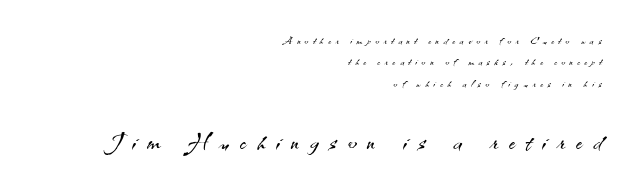
Regarding serifs, this sample does without them. This is not heavy type; no bold has been used. The horizontal fit of the characters is loose and conspicuously gappy. Size contrast runs from small at the top to large at the bottom. A typesetter would call this leading conventional body-copy spacing. The setting favours the right margin, as signatures and pull-quotes sometimes do.
